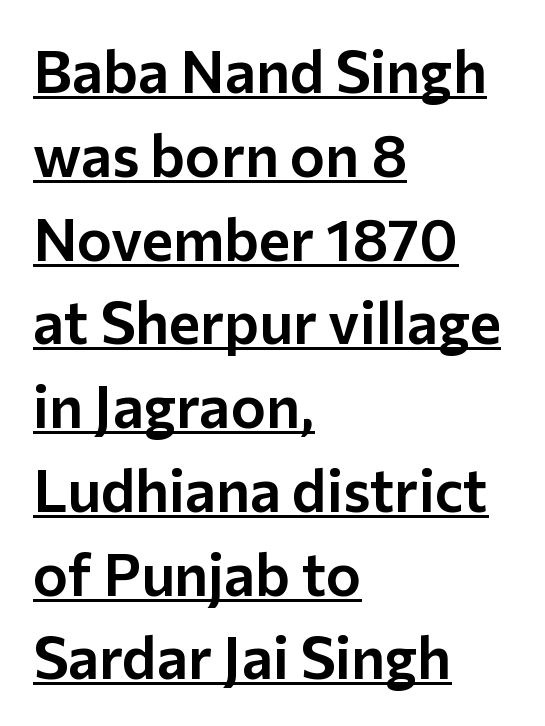
{"serif": "no", "italic": "no", "width": "normal", "stroke_contrast": "low", "x_height": "medium", "monospaced": "no", "underline": "yes", "align": "left", "line_spacing": "normal", "line_spacing_ratio": 1.42, "letter_spacing": "normal", "letter_spacing_em": 0.0, "glyph_px": 59}
